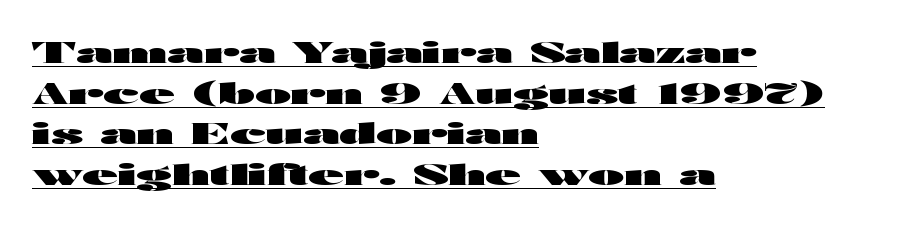
The image shows 29 px heavy, wide sans-serif type, upright; set left-aligned, normal line spacing (1.4x), normal letter spacing, underlined; high stroke contrast and a medium x-height.
